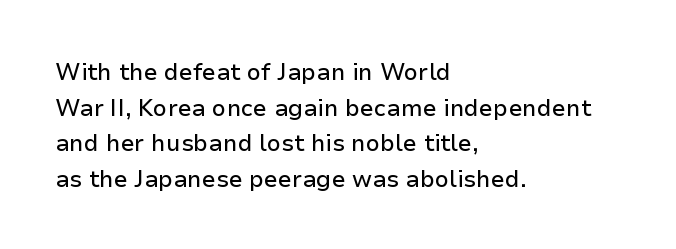
Q: Is the text italic (slanted)? A: No, it is upright.
Q: Is the text underlined? A: No.
Q: How is the paragraph aligned? A: Left-aligned.
Q: Is the spacing between letters normal or unusually wide? A: Normal.
Q: Is the spacing between lines tight, normal or loose? A: Normal.
